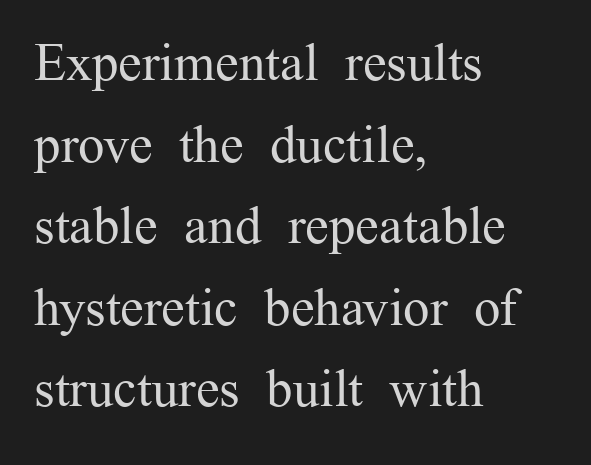
This sample has the flowing, uneven cadence of proportional lettering. These glyphs show unthickened strokes, regular width or finer. The typography opts for an upright posture over an oblique one. In terms of letterform style, serifs are clearly present. No extra tracking has been applied to these lines. Left-aligned paragraph, ragged on the right.
